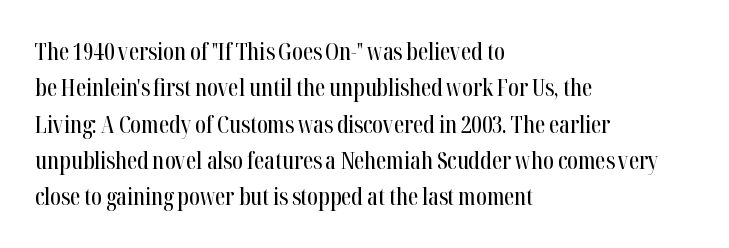
{"italic": "no", "underline": "no", "align": "left", "line_spacing": "normal", "line_spacing_ratio": 1.58, "letter_spacing": "normal", "letter_spacing_em": 0.0, "glyph_px": 23}
